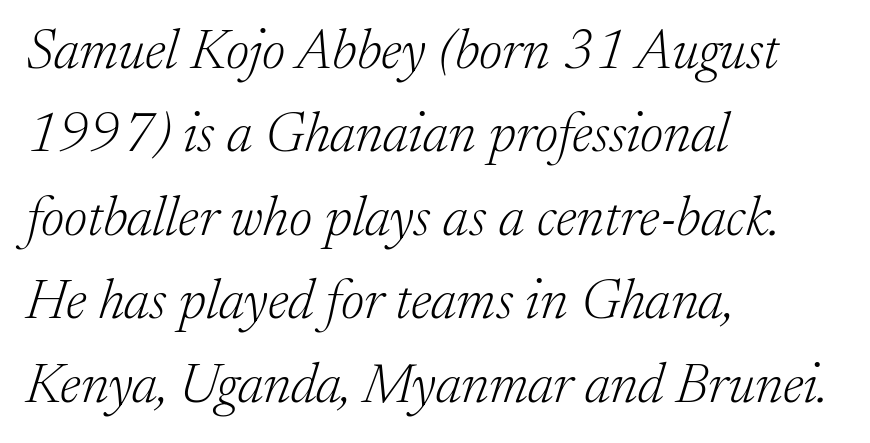
{"serif": "yes", "italic": "yes", "lean": "right", "slant_degrees": 17, "bold": "no", "weight": "light", "width": "normal", "stroke_contrast": "low", "x_height": "medium", "monospaced": "no", "underline": "no", "align": "left", "line_spacing": "normal", "line_spacing_ratio": 1.49, "letter_spacing": "normal", "letter_spacing_em": 0.0, "glyph_px": 56}
